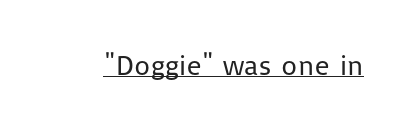
The image shows 28 px regular-weight sans-serif type, upright; set normal letter spacing, underlined; low stroke contrast and a medium x-height.
